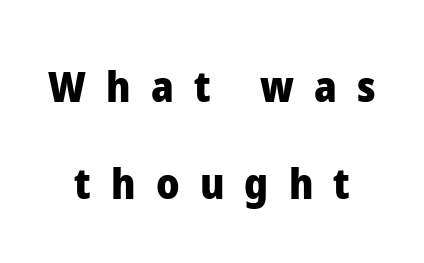
Q: Is the text bold? A: Yes.
Q: Is the text italic (slanted)? A: No, it is upright.
Q: Is the typeface a serif or a sans-serif typeface? A: Sans-serif.
Q: Is the text underlined? A: No.
Q: Is the spacing between letters normal or unusually wide? A: Unusually wide.
Q: Is the spacing between lines tight, normal or loose? A: Loose.
Q: Width (condensed, normal, or wide)? A: Normal.
Q: Stroke contrast? A: Low.
Q: x-height? A: Medium.
Q: Monospaced? A: No.
